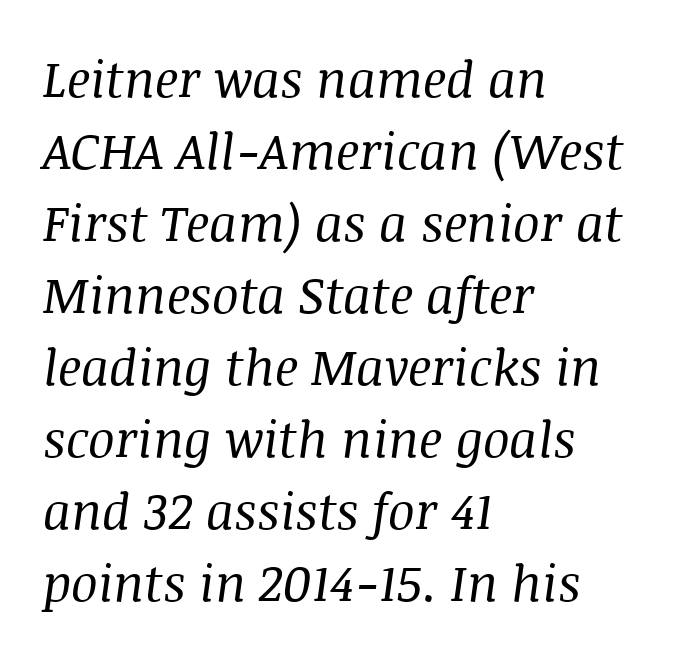
{"serif": "yes", "italic": "yes", "lean": "right", "slant_degrees": 8, "bold": "no", "weight": "regular", "width": "normal", "stroke_contrast": "medium", "x_height": "large", "monospaced": "no", "underline": "no", "align": "left", "line_spacing": "normal", "line_spacing_ratio": 1.44, "letter_spacing": "normal", "letter_spacing_em": 0.0, "glyph_px": 50}
